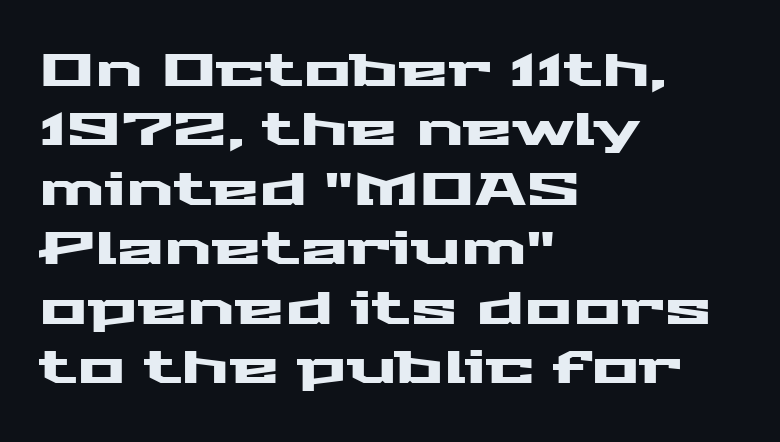
The image shows 45 px wide sans-serif type, upright; set left-aligned, normal line spacing (1.32x), normal letter spacing, not underlined; medium stroke contrast and a medium x-height.
